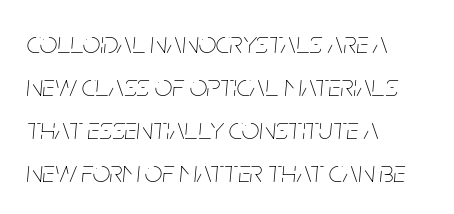
No chunkiness to these letters — they're not bold. The face used here has a pronounced slope to its letters. The foot of each line stays bare and open. The vertical gap from one line to the next is medium. The face used here is proportionally spaced, like ordinary book or web type.
